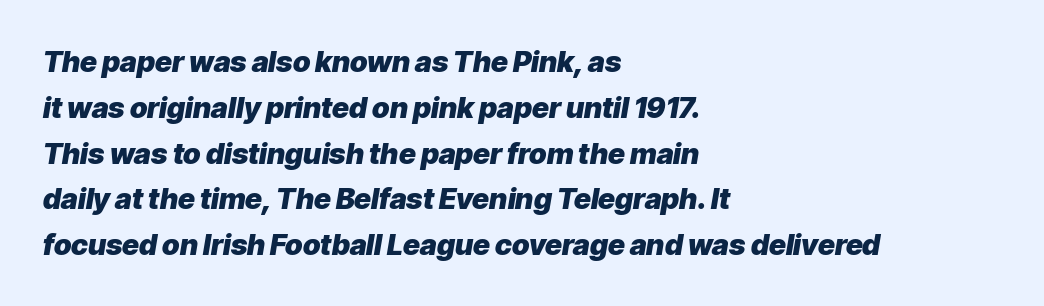
{"italic": "yes", "lean": "right", "slant_degrees": 9, "bold": "yes", "weight": "heavy", "width": "normal", "stroke_contrast": "low", "x_height": "medium", "monospaced": "no", "underline": "no", "align": "left", "line_spacing": "normal", "line_spacing_ratio": 1.58, "letter_spacing": "normal", "letter_spacing_em": 0.0, "glyph_px": 29}
